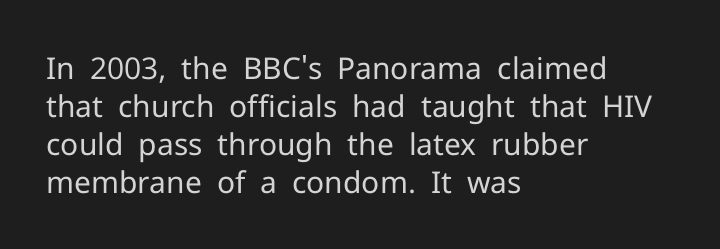
The image shows 30 px regular-weight sans-serif type, upright; set left-aligned, normal line spacing (1.27x), normal letter spacing, not underlined; low stroke contrast and a medium x-height.
